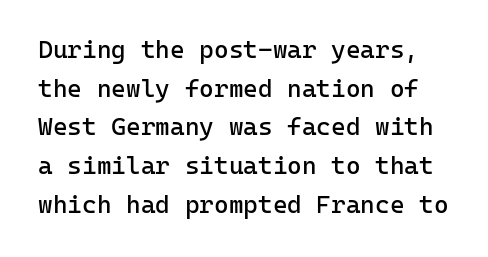
Inter-character spacing is left at the font's built-in metrics. The typeface has the unassuming heft of standard copy or less. Rows of type keep a routine distance in the vertical direction. The font's upright variant was chosen for this text. Just letters on the line, the space beneath them empty.
